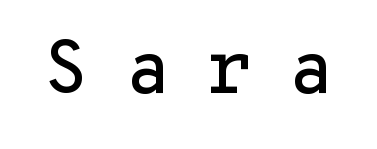
It's the straight-up-and-down kind of type. Plain, unruled lines of type. The rendering inserts visible extra space after every character. Is this a fixed-width face? Yes — each glyph sits in an identical cell. Each letter's strokes conclude bluntly, with no projecting serifs.
